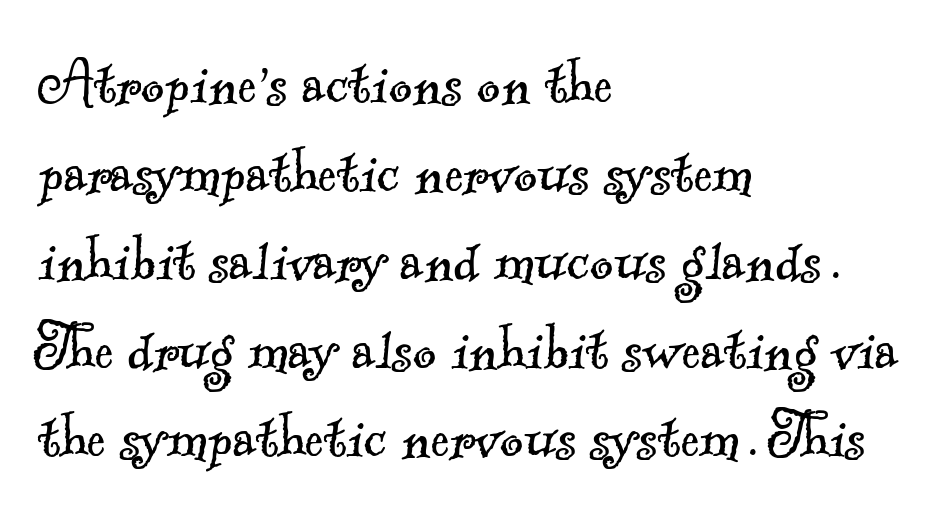
Q: Is the text bold? A: No.
Q: Is the typeface a serif or a sans-serif typeface? A: Serif.
Q: Is the text underlined? A: No.
Q: How is the paragraph aligned? A: Left-aligned.
Q: Is the spacing between letters normal or unusually wide? A: Normal.
Q: Width (condensed, normal, or wide)? A: Normal.
Q: x-height? A: Small.
Q: Monospaced? A: No.
